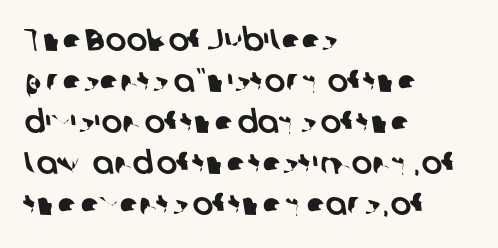
Q: Is the typeface a serif or a sans-serif typeface? A: Sans-serif.
Q: Is the text underlined? A: No.
Q: How is the paragraph aligned? A: Left-aligned.
Q: Is the spacing between letters normal or unusually wide? A: Normal.
Q: Is the spacing between lines tight, normal or loose? A: Normal.
Q: Width (condensed, normal, or wide)? A: Normal.
Q: Stroke contrast? A: Low.
Q: x-height? A: Medium.
Q: Monospaced? A: No.
